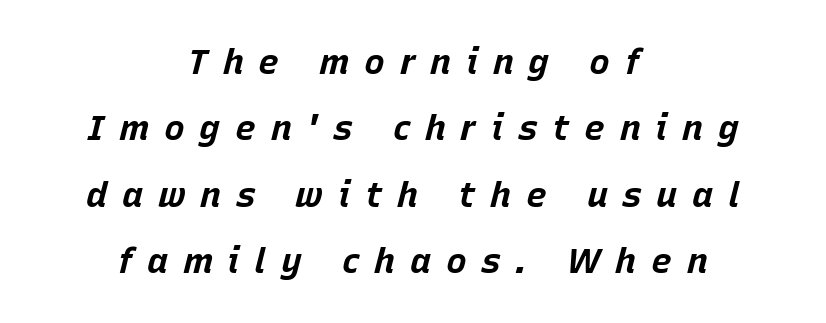
Q: Is the text bold? A: Yes.
Q: Is the text italic (slanted)? A: Yes, it leans right by about 15 degrees.
Q: Is the text underlined? A: No.
Q: How is the paragraph aligned? A: Centered.
Q: Is the spacing between letters normal or unusually wide? A: Unusually wide.
Q: Is the spacing between lines tight, normal or loose? A: Loose.
Q: Width (condensed, normal, or wide)? A: Normal.
Q: Stroke contrast? A: Low.
Q: x-height? A: Large.
Q: Monospaced? A: No.
